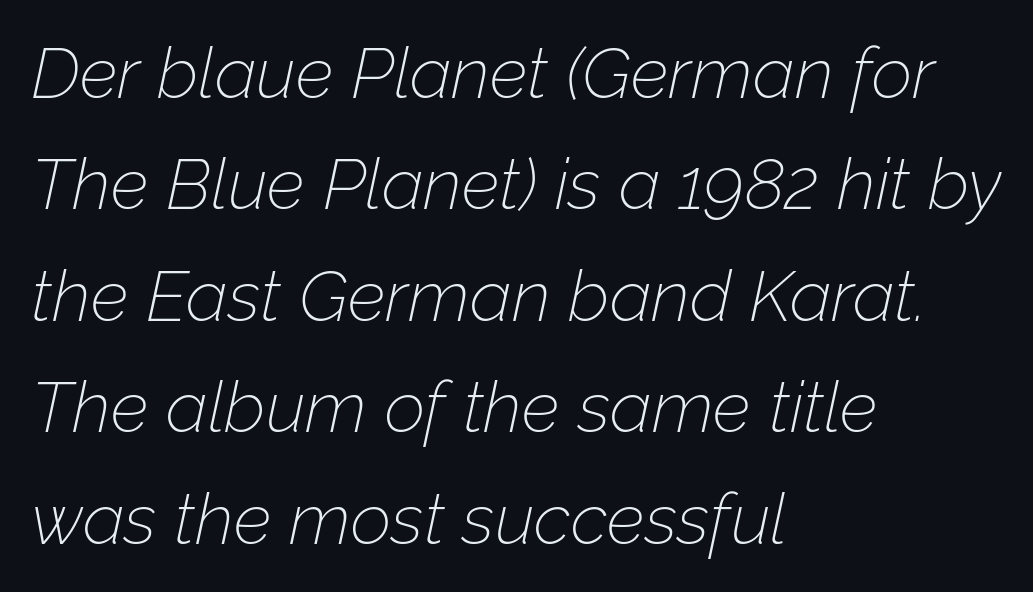
The image shows 71 px thin type, italic (leaning right); set left-aligned, normal line spacing (1.57x), normal letter spacing, not underlined; low stroke contrast and a medium x-height.
